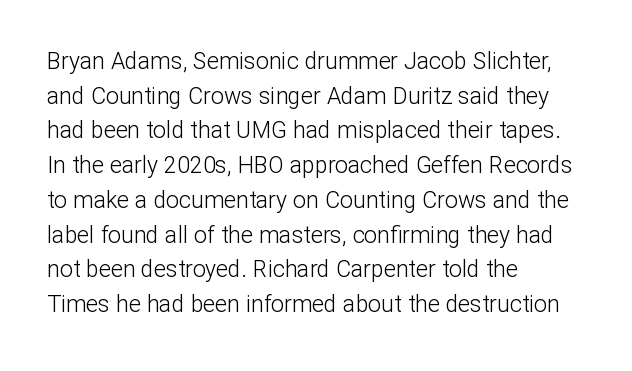
The image shows 23 px text type, upright; set left-aligned, normal line spacing (1.51x), normal letter spacing, not underlined.
